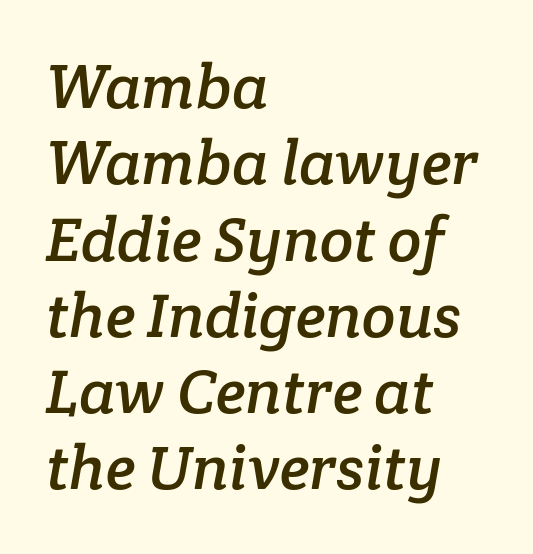
{"serif": "yes", "width": "normal", "stroke_contrast": "low", "x_height": "medium", "monospaced": "no", "underline": "no", "align": "left", "line_spacing_ratio": 1.23, "letter_spacing": "normal", "letter_spacing_em": 0.0, "glyph_px": 62}
